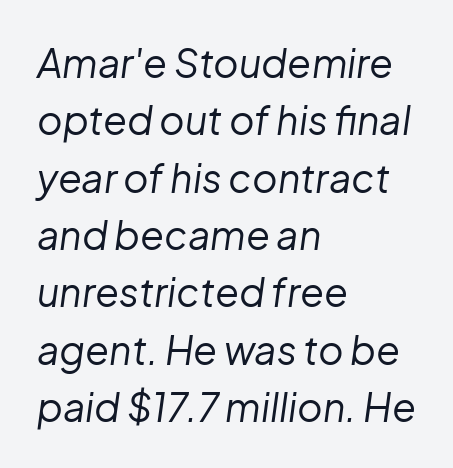
The image shows 39 px regular-weight type, italic (leaning right); set left-aligned, normal line spacing (1.47x), normal letter spacing, not underlined; low stroke contrast and a medium x-height.
